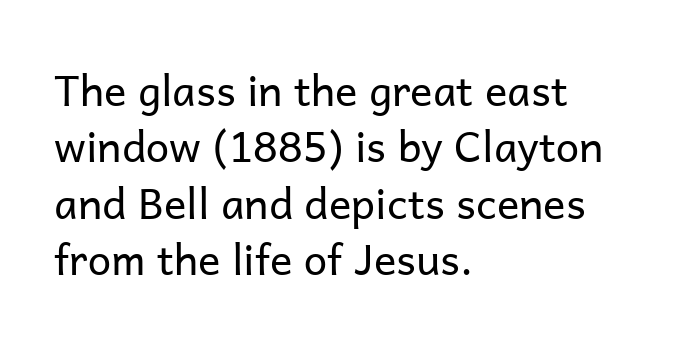
Examine the stroke ends and you'll find no serifs. A typesetter would call this proportional, since set widths differ per character. Lines of text with bare space underneath. In terms of letterspacing, this is plain default setting. One glance says typical: line gaps are just what's usual.
